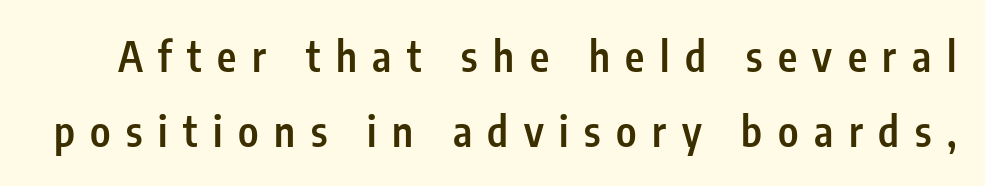
The image shows 41 px semibold, condensed sans-serif type, upright; set line spacing 1.82x, unusually wide letter spacing (+0.38 em), not underlined; low stroke contrast and a medium x-height.
